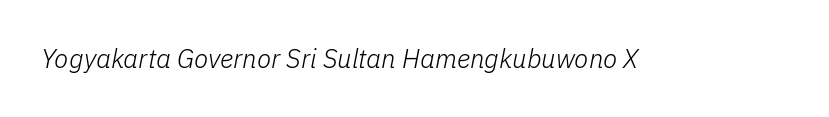
{"italic": "yes", "lean": "right", "slant_degrees": 11, "bold": "no", "underline": "no", "letter_spacing": "normal", "letter_spacing_em": 0.0, "glyph_px": 26}
